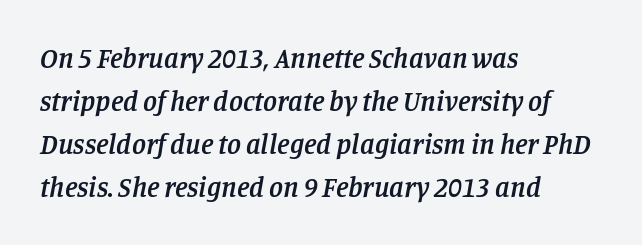
{"serif": "yes", "italic": "yes", "lean": "right", "slant_degrees": 11, "bold": "semi", "weight": "semibold", "width": "normal", "stroke_contrast": "low", "x_height": "large", "monospaced": "no", "underline": "no", "align": "left", "line_spacing": "normal", "line_spacing_ratio": 1.54, "letter_spacing": "normal", "letter_spacing_em": 0.0, "glyph_px": 28}
